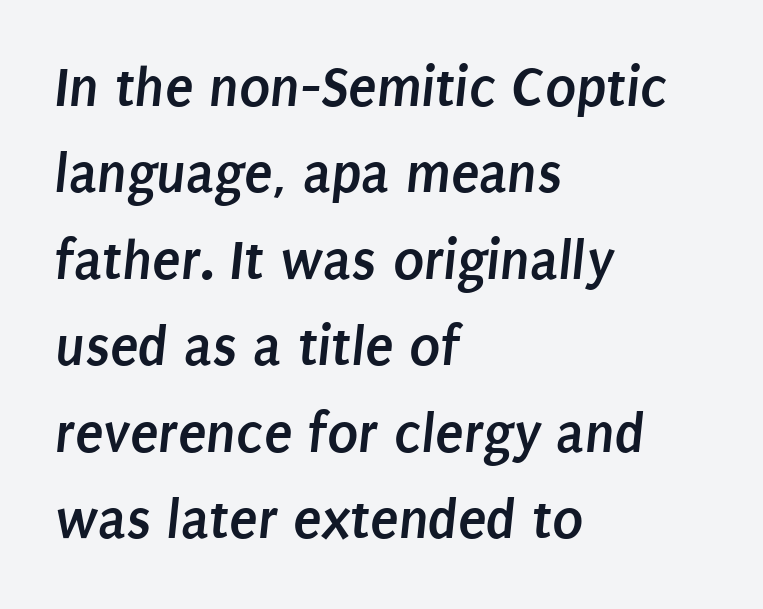
Interline gaps are of average width in this sample. The font family rendered here belongs to the sans-serif group. Standard letterfit; no display-style spreading of the glyphs. This sample has the flowing, uneven cadence of proportional lettering. The setting favours the left margin, as ordinary paragraphs usually do. Underlining? Definitely not there.
